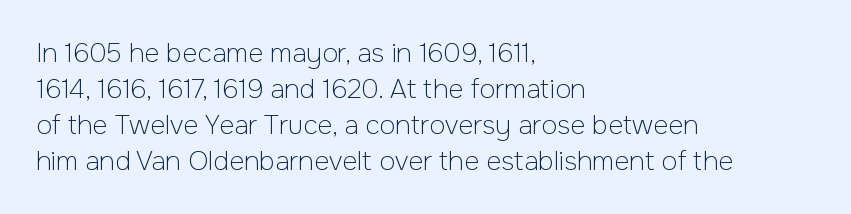
{"italic": "no", "bold": "no", "underline": "no", "align": "left", "line_spacing": "normal", "line_spacing_ratio": 1.38, "letter_spacing": "normal", "letter_spacing_em": 0.0, "glyph_px": 26}
